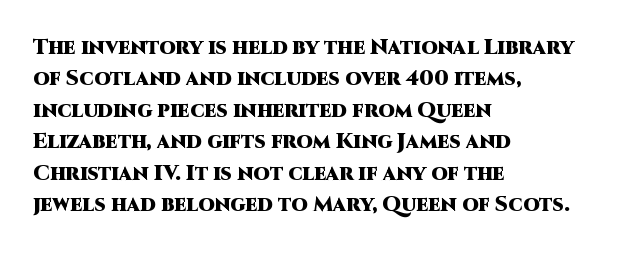
Q: Is the text bold? A: Yes.
Q: Is the text italic (slanted)? A: No, it is upright.
Q: Is the text underlined? A: No.
Q: How is the paragraph aligned? A: Left-aligned.
Q: Is the spacing between letters normal or unusually wide? A: Normal.
Q: Is the spacing between lines tight, normal or loose? A: Normal.
